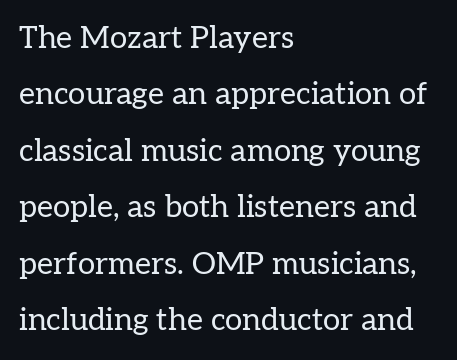
Q: Is the text bold? A: No.
Q: Is the text italic (slanted)? A: No, it is upright.
Q: Is the typeface a serif or a sans-serif typeface? A: Serif.
Q: Is the text underlined? A: No.
Q: How is the paragraph aligned? A: Left-aligned.
Q: Is the spacing between letters normal or unusually wide? A: Normal.
Q: Width (condensed, normal, or wide)? A: Normal.
Q: Stroke contrast? A: Low.
Q: x-height? A: Medium.
Q: Monospaced? A: No.
